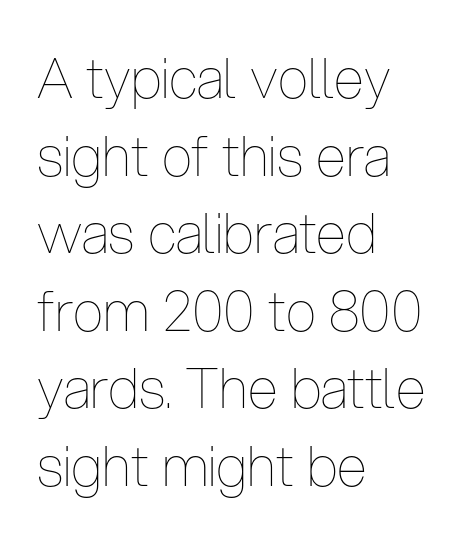
Q: Is the text bold? A: No.
Q: Is the text italic (slanted)? A: No, it is upright.
Q: Is the text underlined? A: No.
Q: How is the paragraph aligned? A: Left-aligned.
Q: Is the spacing between letters normal or unusually wide? A: Normal.
Q: Is the spacing between lines tight, normal or loose? A: Normal.
Q: Width (condensed, normal, or wide)? A: Condensed.
Q: Stroke contrast? A: Low.
Q: x-height? A: Medium.
Q: Monospaced? A: No.
